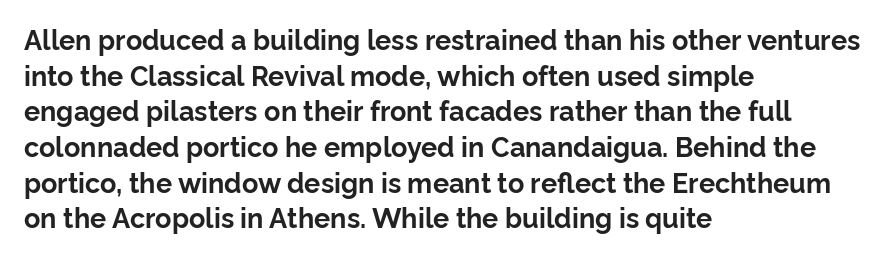
The image shows 27 px bold type, upright; set left-aligned, normal line spacing (1.32x), normal letter spacing, not underlined.
